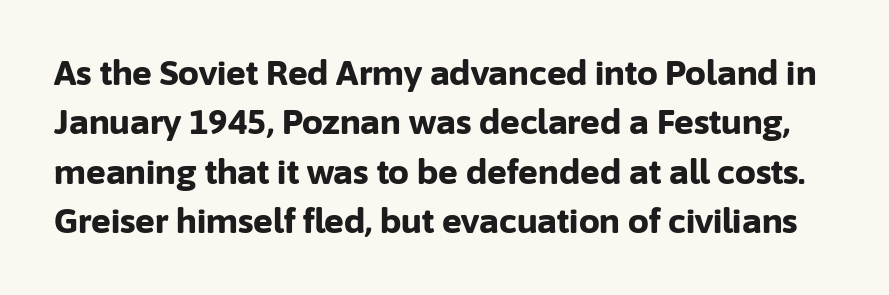
Q: Is the text bold? A: Yes.
Q: Is the text italic (slanted)? A: No, it is upright.
Q: Is the typeface a serif or a sans-serif typeface? A: Sans-serif.
Q: Is the text underlined? A: No.
Q: Is the spacing between letters normal or unusually wide? A: Normal.
Q: Is the spacing between lines tight, normal or loose? A: Normal.
Q: Width (condensed, normal, or wide)? A: Normal.
Q: Stroke contrast? A: Low.
Q: x-height? A: Medium.
Q: Monospaced? A: No.
